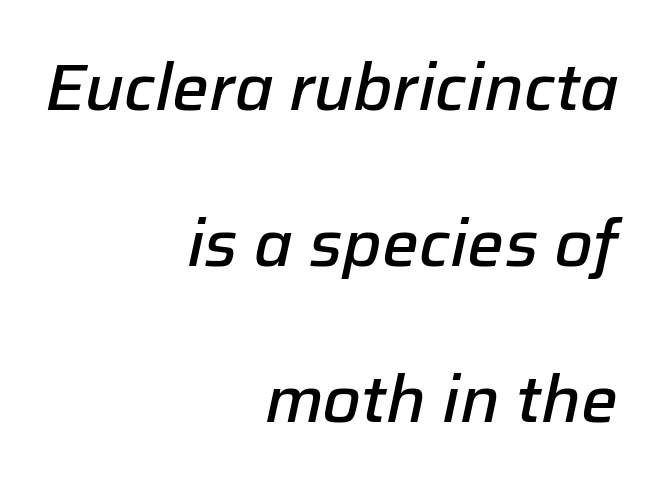
Baseline-to-baseline distance is far greater than the letter height. Each line ends at the same right margin while the left side varies. Quick note: italic. Each letter keeps its own natural width here, so spacing adapts to shape.
